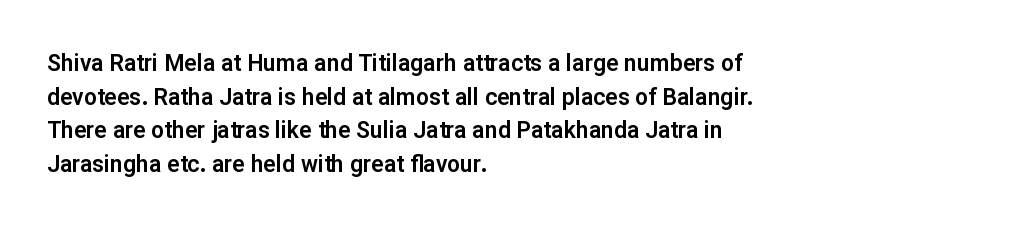
{"italic": "no", "underline": "no", "align": "left", "line_spacing": "normal", "line_spacing_ratio": 1.46, "letter_spacing": "normal", "letter_spacing_em": 0.0, "glyph_px": 23}
